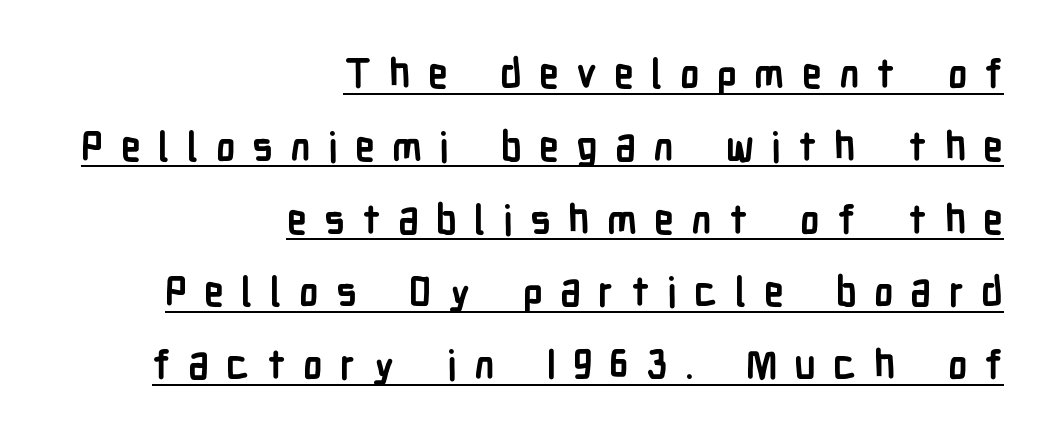
The image shows 40 px semibold, condensed sans-serif type, upright; set right-aligned, line spacing 1.82x, unusually wide letter spacing (+0.43 em), underlined; low stroke contrast and a medium x-height.
